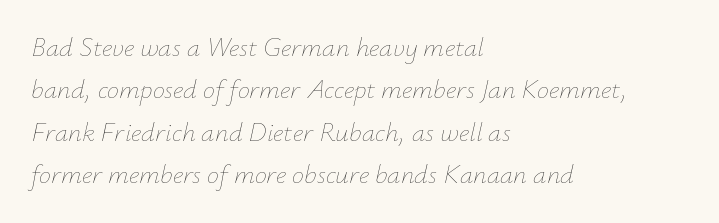
Q: Is the text bold? A: No.
Q: Is the text italic (slanted)? A: Yes, it leans right by about 12 degrees.
Q: Is the text underlined? A: No.
Q: How is the paragraph aligned? A: Left-aligned.
Q: Is the spacing between letters normal or unusually wide? A: Normal.
Q: Is the spacing between lines tight, normal or loose? A: Normal.
